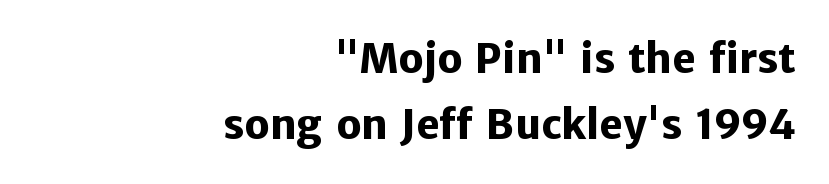
Horizontally, the lines are justified to the trailing edge only. These lines keep a tight, regular rhythm from letter to letter. The passage shown is not underscored anywhere. Do the characters align in a grid? No, the font is proportional.
